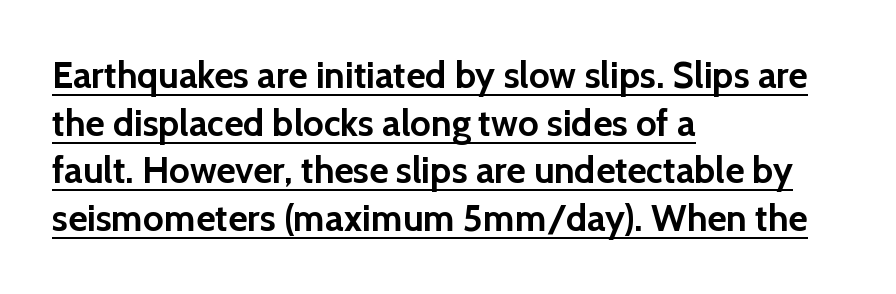
Thick stems and heavy bowls — unmistakably bold. Is there any slant? The stems are plumb. The compositor pushed each line to the left boundary. How are the letters spaced? Ordinarily, with no added tracking. The line-height multiplier appears to be the usual default.
